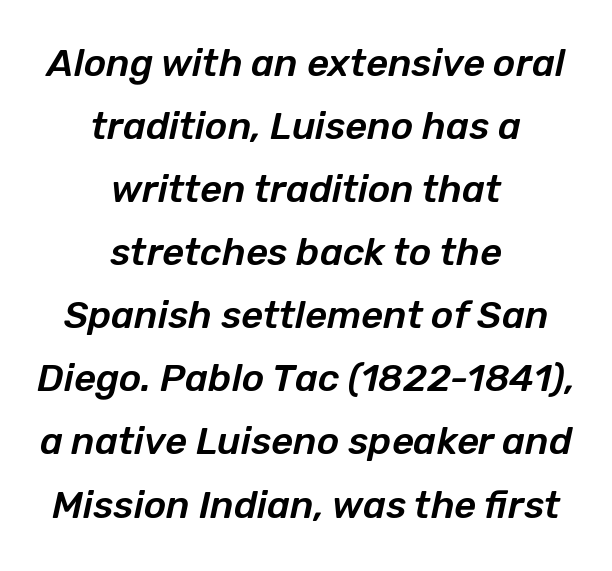
Is there much room between lines? A standard amount, neither cramped nor airy. Clear beneath every line of the passage. Proportional: the letters do not fall into vertical columns. The face used here is rendered with its standard letterfit. A student would call this center alignment; a typographer would say set centered.
